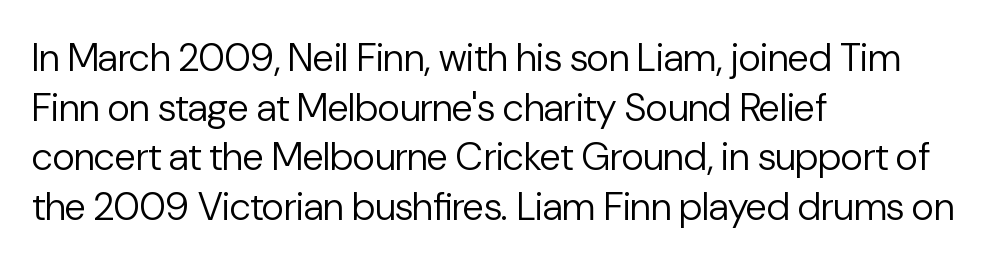
Q: Is the text bold? A: No.
Q: Is the text italic (slanted)? A: No, it is upright.
Q: Is the typeface a serif or a sans-serif typeface? A: Sans-serif.
Q: Is the text underlined? A: No.
Q: How is the paragraph aligned? A: Left-aligned.
Q: Is the spacing between letters normal or unusually wide? A: Normal.
Q: Is the spacing between lines tight, normal or loose? A: Normal.
Q: Width (condensed, normal, or wide)? A: Normal.
Q: Stroke contrast? A: Low.
Q: x-height? A: Medium.
Q: Monospaced? A: No.
